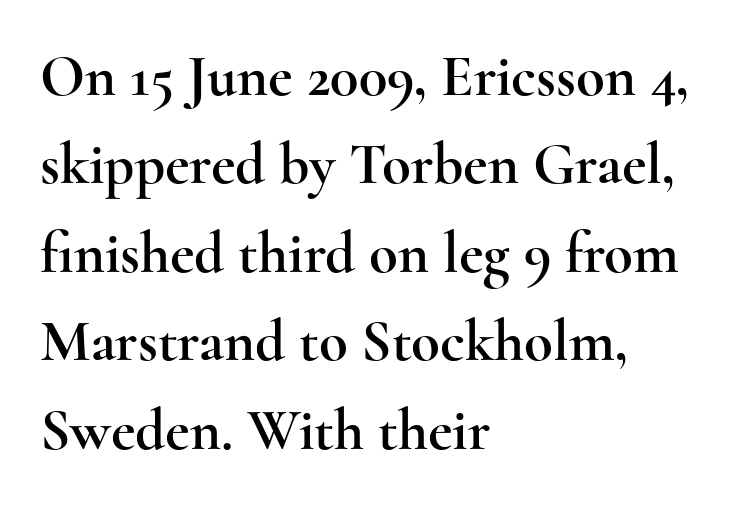
Q: Is the text italic (slanted)? A: No, it is upright.
Q: Is the typeface a serif or a sans-serif typeface? A: Serif.
Q: Is the text underlined? A: No.
Q: How is the paragraph aligned? A: Left-aligned.
Q: Is the spacing between letters normal or unusually wide? A: Normal.
Q: Is the spacing between lines tight, normal or loose? A: Normal.
Q: Width (condensed, normal, or wide)? A: Wide.
Q: x-height? A: Small.
Q: Monospaced? A: No.
